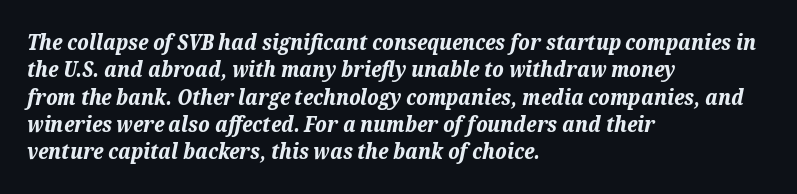
Q: Is the text bold? A: Yes.
Q: Is the text italic (slanted)? A: Yes, it leans right by about 12 degrees.
Q: Is the text underlined? A: No.
Q: How is the paragraph aligned? A: Left-aligned.
Q: Is the spacing between letters normal or unusually wide? A: Normal.
Q: Is the spacing between lines tight, normal or loose? A: Normal.
